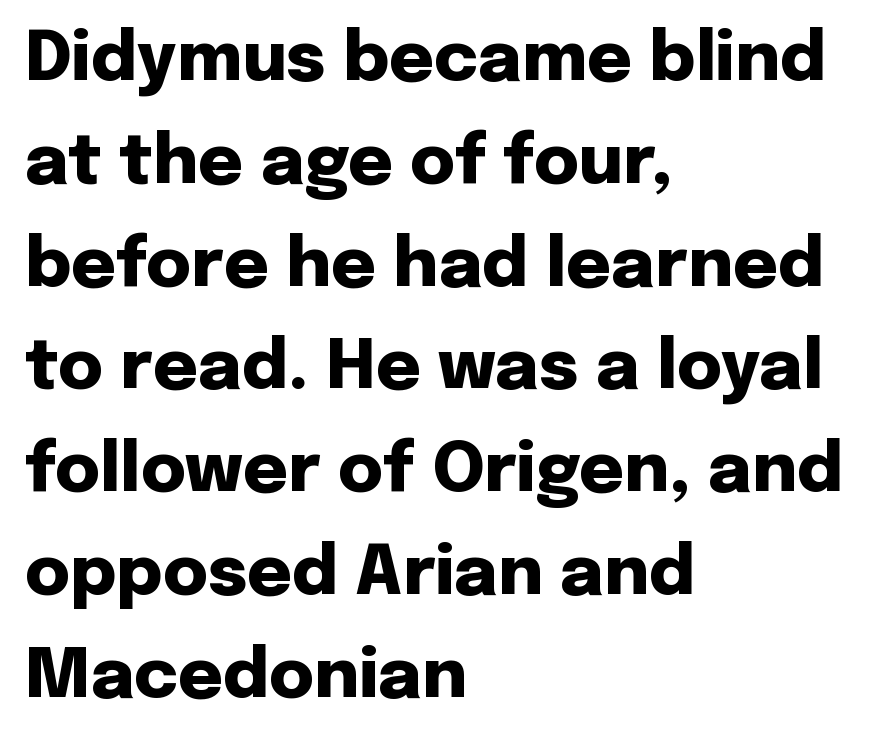
The image shows 69 px heavy sans-serif type, upright; set left-aligned, normal line spacing (1.49x), normal letter spacing, not underlined; low stroke contrast and a medium x-height.
